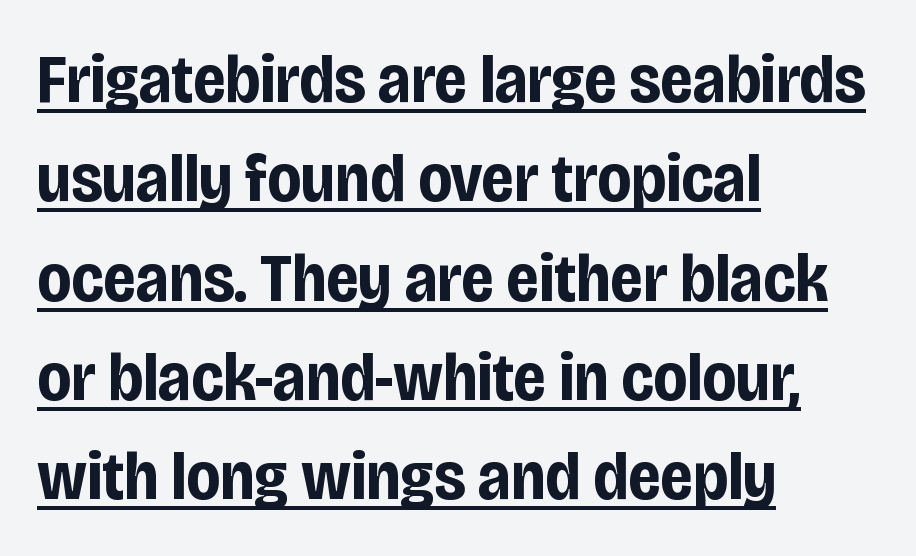
Q: Is the text bold? A: Yes.
Q: Is the text italic (slanted)? A: No, it is upright.
Q: Is the typeface a serif or a sans-serif typeface? A: Sans-serif.
Q: Is the text underlined? A: Yes.
Q: How is the paragraph aligned? A: Left-aligned.
Q: Is the spacing between letters normal or unusually wide? A: Normal.
Q: Is the spacing between lines tight, normal or loose? A: Normal.
Q: Width (condensed, normal, or wide)? A: Condensed.
Q: Stroke contrast? A: Low.
Q: x-height? A: Large.
Q: Monospaced? A: No.
